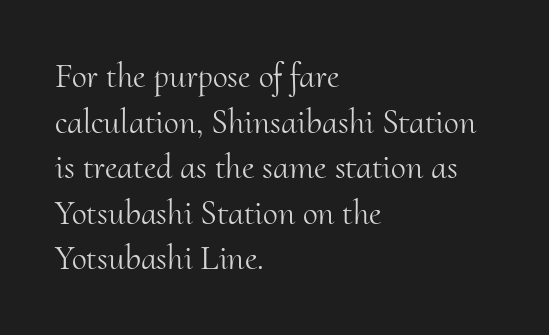
The image shows 34 px light serif type, upright; set left-aligned, normal line spacing (1.34x), normal letter spacing, not underlined; medium stroke contrast and a small x-height.
